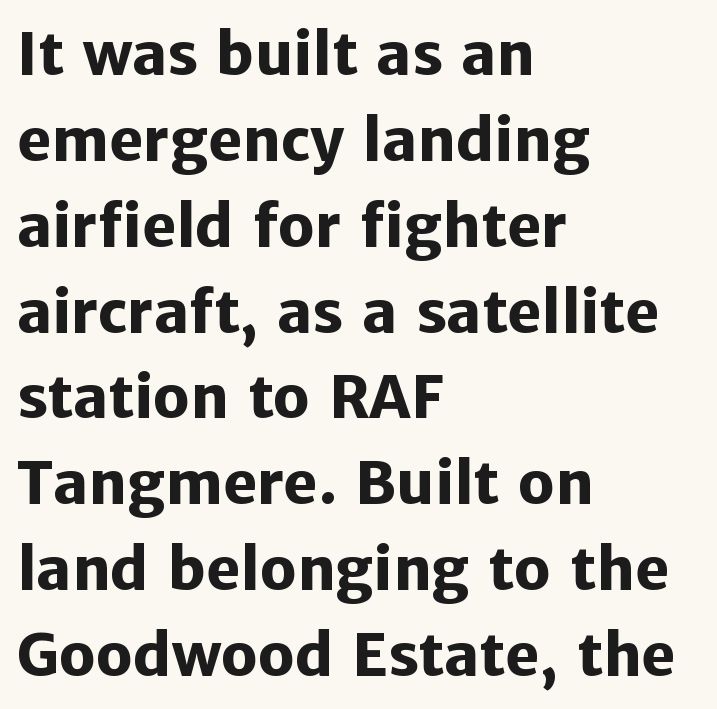
{"serif": "no", "italic": "no", "bold": "yes", "weight": "heavy", "width": "normal", "stroke_contrast": "low", "x_height": "medium", "monospaced": "no", "underline": "no", "align": "left", "line_spacing": "normal", "line_spacing_ratio": 1.48, "letter_spacing": "normal", "letter_spacing_em": 0.0, "glyph_px": 58}
